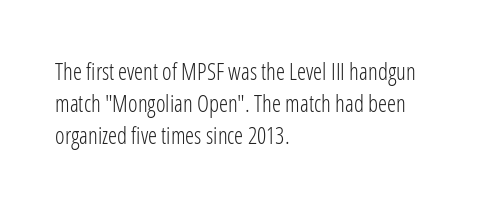
Q: Is the text bold? A: No.
Q: Is the text italic (slanted)? A: No, it is upright.
Q: Is the text underlined? A: No.
Q: How is the paragraph aligned? A: Left-aligned.
Q: Is the spacing between letters normal or unusually wide? A: Normal.
Q: Is the spacing between lines tight, normal or loose? A: Normal.
